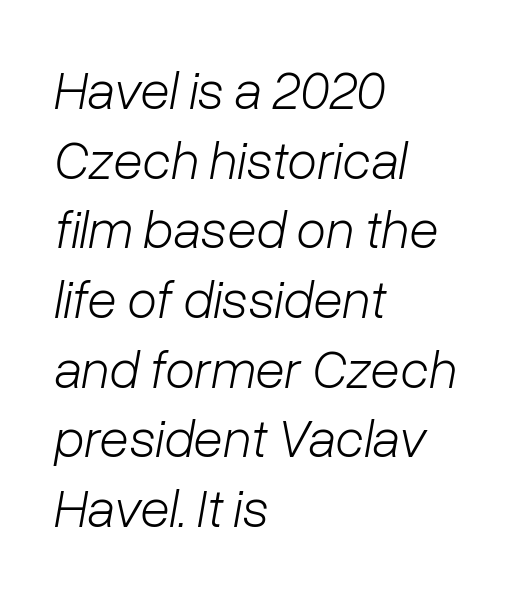
Q: Is the text bold? A: No.
Q: Is the text italic (slanted)? A: Yes, it leans right by about 10 degrees.
Q: Is the text underlined? A: No.
Q: How is the paragraph aligned? A: Left-aligned.
Q: Is the spacing between letters normal or unusually wide? A: Normal.
Q: Is the spacing between lines tight, normal or loose? A: Normal.
Q: Width (condensed, normal, or wide)? A: Normal.
Q: Stroke contrast? A: Low.
Q: x-height? A: Medium.
Q: Monospaced? A: No.
